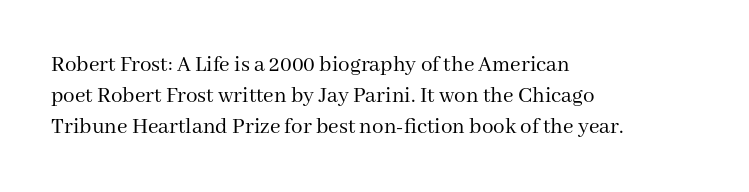
The image shows 23 px text type, upright; set left-aligned, normal line spacing (1.34x), normal letter spacing, not underlined.
